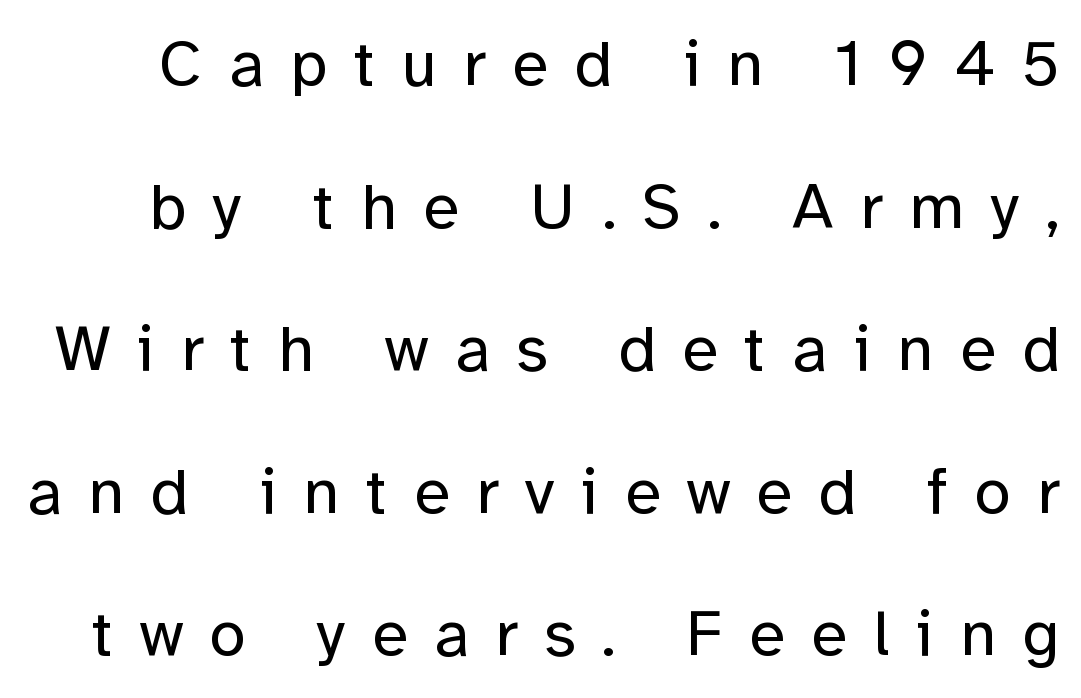
A clean baseline with only descenders dipping below it. No letter is thick-stroked: the sample isn't bold. The passage shown is typeset with a sans-serif family. Rows of type keep a wide berth in the vertical direction. Spacing verdict: proportional, widths tailored to each character.
